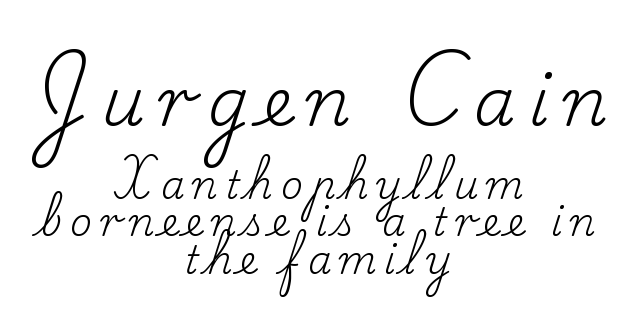
These lines are rendered in a variable-pitch font. If you measured baseline to baseline, you'd find a short distance. Notice how the passage keeps no hard edge, just a central spine. There is plenty of visible air inserted between adjacent glyphs. Scale decreases going downward across the two blocks.
